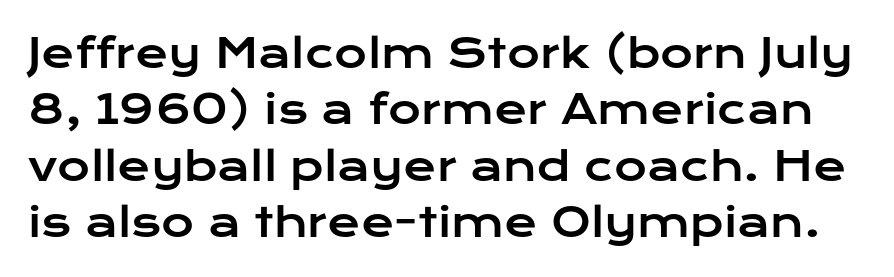
Q: Is the text italic (slanted)? A: No, it is upright.
Q: Is the typeface a serif or a sans-serif typeface? A: Sans-serif.
Q: Is the text underlined? A: No.
Q: Is the spacing between letters normal or unusually wide? A: Normal.
Q: Is the spacing between lines tight, normal or loose? A: Normal.
Q: Width (condensed, normal, or wide)? A: Wide.
Q: Stroke contrast? A: Low.
Q: x-height? A: Medium.
Q: Monospaced? A: No.
